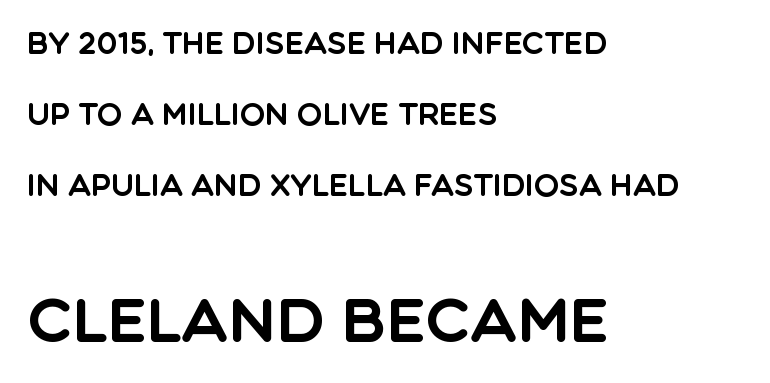
The image shows 61 px sans-serif type, upright; set left-aligned, loose line spacing (2.36x), normal letter spacing, not underlined; the second (bottom) block is 2.03x larger; a large x-height.
